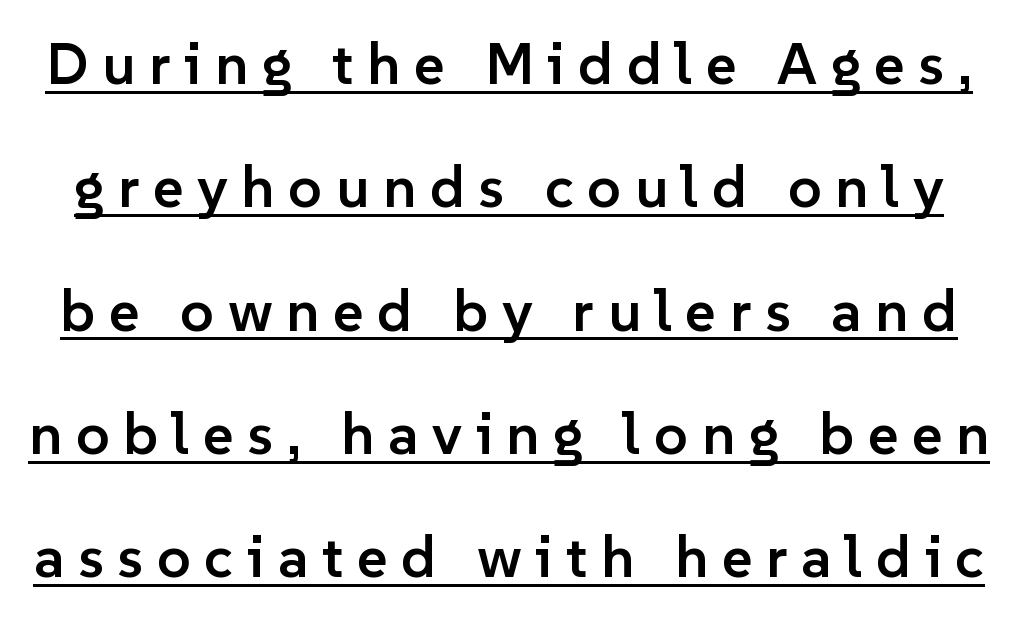
Posture: vertical. Notice the wide empty band between every row — that's loose leading. Is the type bold? Partly — it's a semibold, heavier than regular but not fully bold. Letterform terminals end flat and unadorned throughout the passage. Like a heading marked for emphasis, these lines bear an underscore. Think of a printed novel: that variable character pitch is what you see here.
